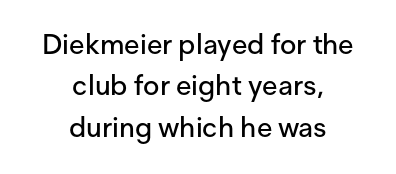
The image shows 28 px sans-serif type, upright; set centered, normal line spacing (1.48x), normal letter spacing, not underlined; low stroke contrast and a medium x-height.
